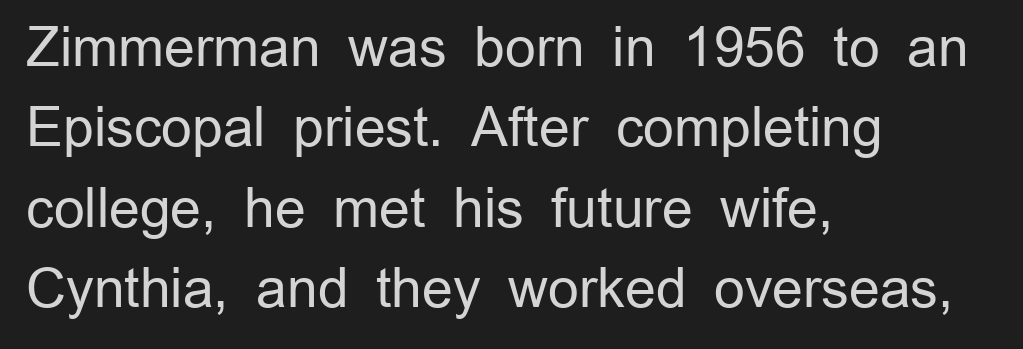
The image shows 54 px regular-weight sans-serif type, upright; set left-aligned, normal line spacing (1.49x), normal letter spacing, not underlined; low stroke contrast and a medium x-height.
